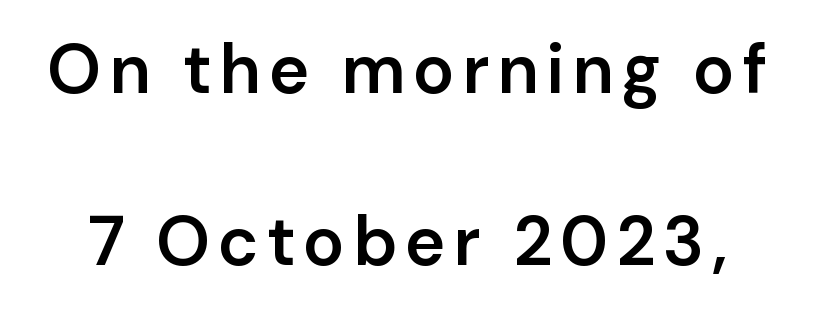
The sample has been set in demibold, a notch under bold. Descender tails drop into unmarked territory. If you measured baseline to baseline, you'd find a long distance. Think of a printed novel: that variable character pitch is what you see here. The passage shown is typeset with a sans-serif family. Is there any slant? The stems are plumb.
